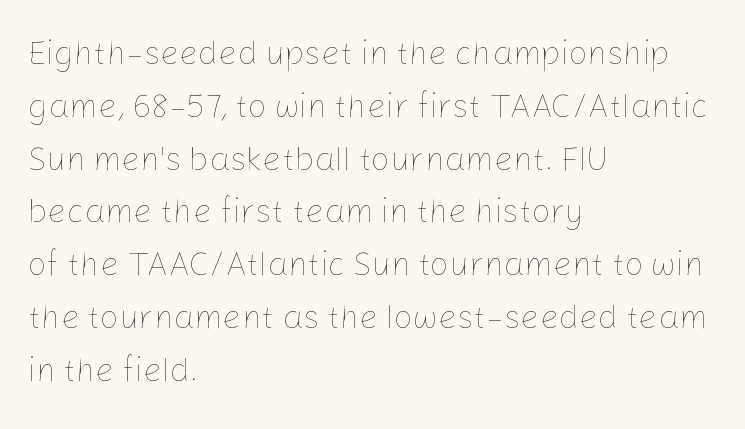
The image shows 33 px thin type, upright; set left-aligned, normal line spacing (1.6x), normal letter spacing, not underlined; low stroke contrast and a medium x-height.
